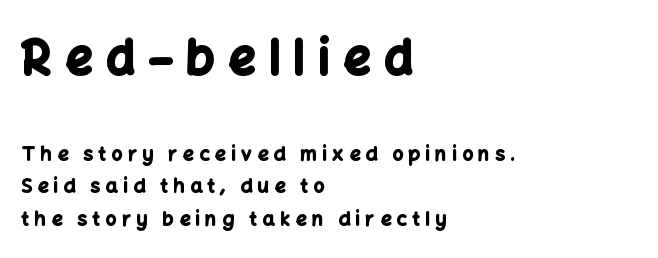
Q: Is the text bold? A: Yes.
Q: Is the text italic (slanted)? A: No, it is upright.
Q: Is the typeface a serif or a sans-serif typeface? A: Sans-serif.
Q: Is the text underlined? A: No.
Q: How is the paragraph aligned? A: Left-aligned.
Q: Is the spacing between letters normal or unusually wide? A: Unusually wide.
Q: Which block of text is set in a larger size, the first (top) or the second (bottom)? A: The first (top) one.
Q: Width (condensed, normal, or wide)? A: Normal.
Q: Stroke contrast? A: Low.
Q: x-height? A: Medium.
Q: Monospaced? A: No.
